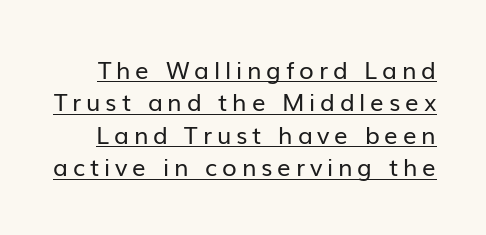
What stands out about the letter spacing? Its width — letters are far apart. Notice how a bar underscores the lettering throughout. Vertical spacing — default. Heft: none added — not bold. It's the straight-up-and-down kind of type.
